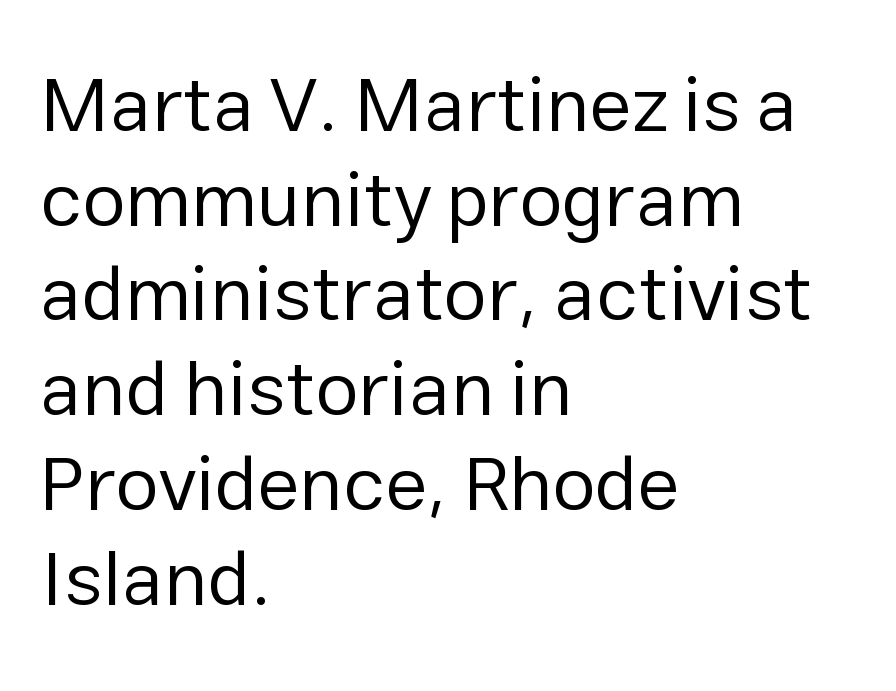
The image shows 77 px regular-weight sans-serif type, upright; set left-aligned, line spacing 1.23x, normal letter spacing, not underlined; low stroke contrast and a medium x-height.
